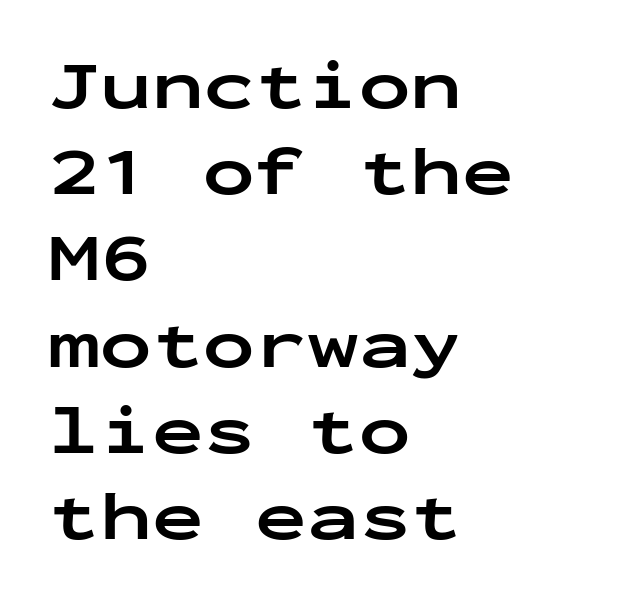
The image shows 69 px bold, wide sans-serif type, upright, monospaced; set left-aligned, normal line spacing (1.25x), normal letter spacing, not underlined; low stroke contrast and a medium x-height.
